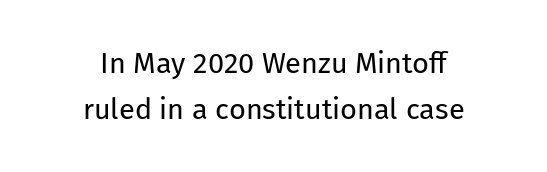
The image shows 29 px regular-weight sans-serif type, upright; set centered, normal line spacing (1.58x), normal letter spacing, not underlined; low stroke contrast and a medium x-height.
